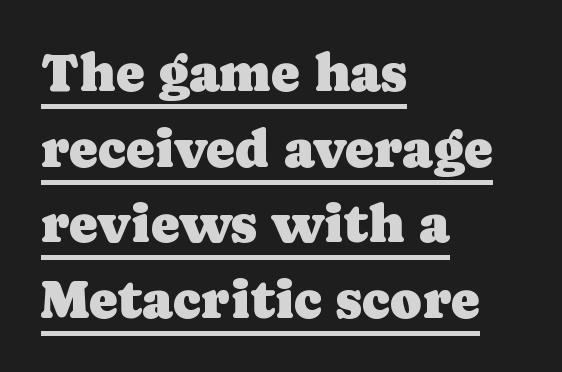
Q: Is the text italic (slanted)? A: No, it is upright.
Q: Is the typeface a serif or a sans-serif typeface? A: Serif.
Q: Is the text underlined? A: Yes.
Q: How is the paragraph aligned? A: Left-aligned.
Q: Is the spacing between letters normal or unusually wide? A: Normal.
Q: Is the spacing between lines tight, normal or loose? A: Normal.
Q: Width (condensed, normal, or wide)? A: Normal.
Q: Stroke contrast? A: Low.
Q: x-height? A: Medium.
Q: Monospaced? A: No.
